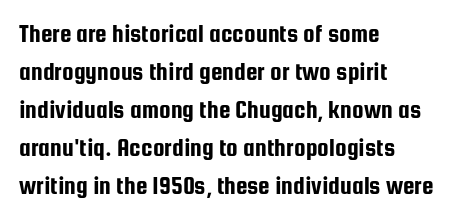
Q: Is the text italic (slanted)? A: No, it is upright.
Q: Is the text underlined? A: No.
Q: How is the paragraph aligned? A: Left-aligned.
Q: Is the spacing between letters normal or unusually wide? A: Normal.
Q: Is the spacing between lines tight, normal or loose? A: Normal.
